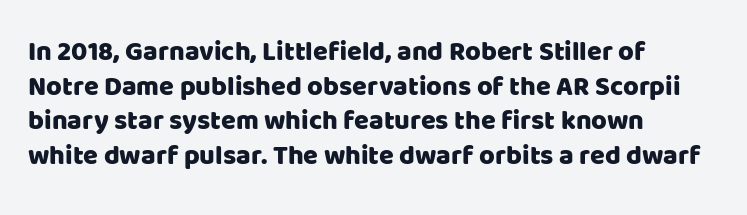
Q: Is the text italic (slanted)? A: No, it is upright.
Q: Is the text underlined? A: No.
Q: How is the paragraph aligned? A: Left-aligned.
Q: Is the spacing between letters normal or unusually wide? A: Normal.
Q: Is the spacing between lines tight, normal or loose? A: Normal.
